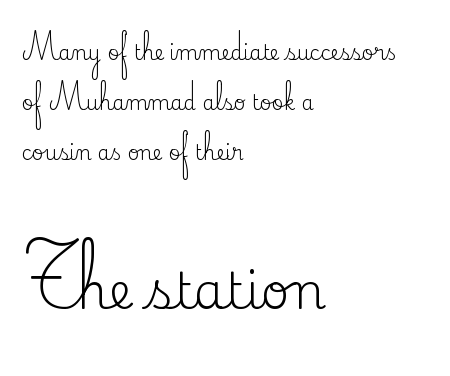
{"serif": "yes", "italic": "no", "bold": "no", "weight": "regular", "width": "normal", "stroke_contrast": "medium", "x_height": "small", "monospaced": "no", "underline": "no", "align": "left", "line_spacing": "loose", "line_spacing_ratio": 2.5, "letter_spacing": "normal", "letter_spacing_em": 0.0, "larger_block": "second", "size_ratio": 2.5, "glyph_px": 50}
